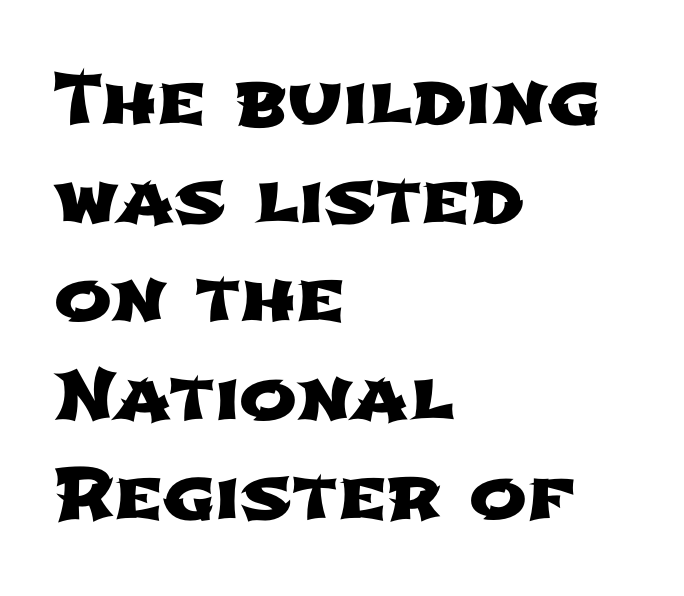
Unlike a traditional serif, this face leaves its strokes unadorned. The tracking reads as untouched default to a designer's eye. The lines in this sample share a left origin and differ only in where they stop. Words float on clear page, feet unadorned. Rows of type keep a routine distance in the vertical direction. Think of a printed novel: that variable character pitch is what you see here.
